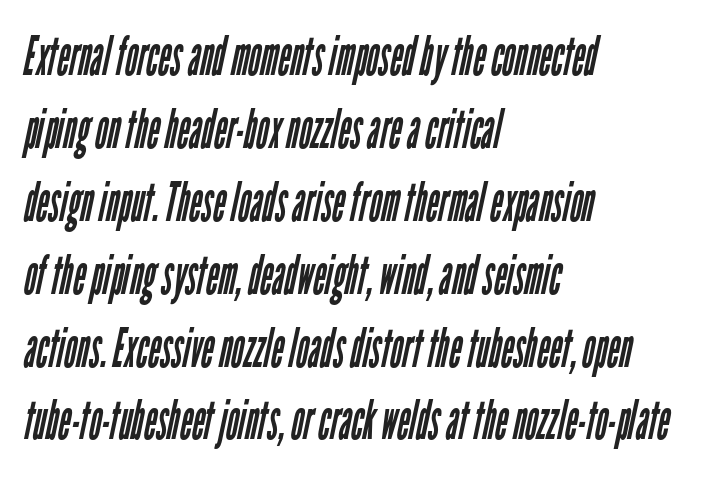
Q: Is the text bold? A: No.
Q: Is the typeface a serif or a sans-serif typeface? A: Sans-serif.
Q: Is the text underlined? A: No.
Q: How is the paragraph aligned? A: Left-aligned.
Q: Is the spacing between letters normal or unusually wide? A: Normal.
Q: Is the spacing between lines tight, normal or loose? A: Normal.
Q: Width (condensed, normal, or wide)? A: Condensed.
Q: Stroke contrast? A: Low.
Q: x-height? A: Medium.
Q: Monospaced? A: No.
